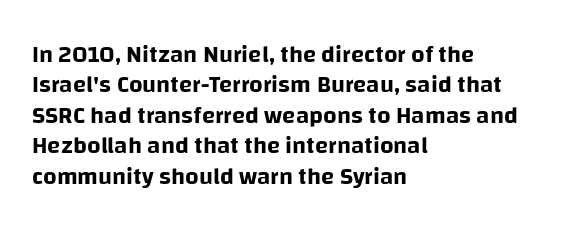
Unmarked baselines from the first word to the last. Short and long lines alike share a common starting point at left. The horizontal fit of the characters is conventional and even. Leading matches the norm, producing a regular column. In terms of posture, this sample is upright.
